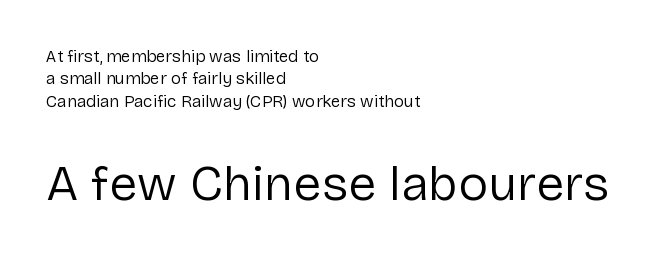
The face looks like a standard text weight, possibly lighter. These lines keep a tight, regular rhythm from letter to letter. Underline: absent. Where is the straight margin? On the left.
